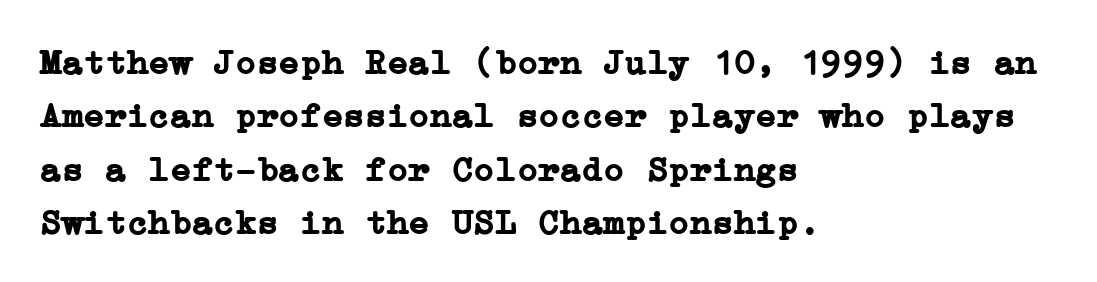
Q: Is the text bold? A: Yes.
Q: Is the text italic (slanted)? A: No, it is upright.
Q: Is the typeface a serif or a sans-serif typeface? A: Serif.
Q: Is the text underlined? A: No.
Q: How is the paragraph aligned? A: Left-aligned.
Q: Is the spacing between letters normal or unusually wide? A: Normal.
Q: Is the spacing between lines tight, normal or loose? A: Normal.
Q: Width (condensed, normal, or wide)? A: Normal.
Q: Stroke contrast? A: Low.
Q: x-height? A: Medium.
